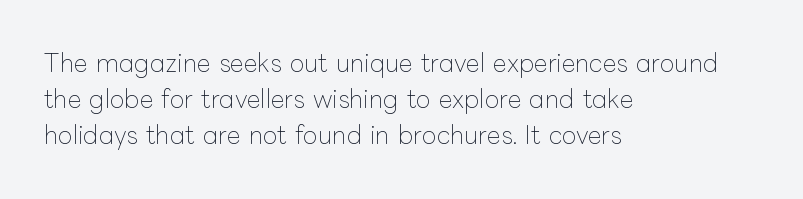
There is no visible air inserted between adjacent glyphs. The rendering anchors every line to the left-hand side. Counters stay open thanks to moderate or lighter strokes. Is there much room between lines? A standard amount, neither cramped nor airy. Type without underlining.
